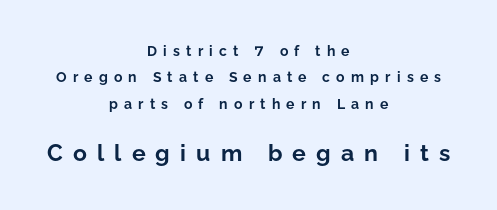
These lines carry a lot of weight — the face is fully bold. The block sitting lower on the canvas is the one with enlarged characters. You can tell it's not italic because the verticals are truly vertical. Visually the block forms a symmetrical silhouette, jagged on both flanks. The space directly below the letters is spotless.
